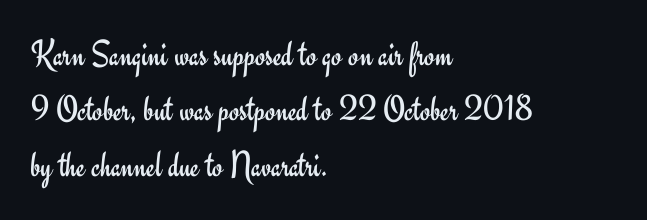
This rendering employs a face without finishing strokes, i.e., a sans-serif. Note the varied advance widths — an 'i' is clearly narrower than an 'm'. These glyphs show unthickened strokes, regular width or finer. Just letters on the line, the space beneath them empty. Each new line begins a customary step beneath the previous one.
